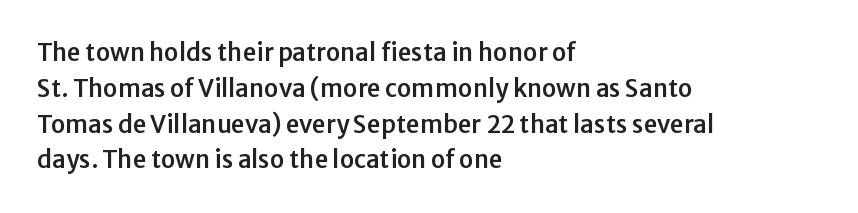
The image shows 24 px text type, upright; set left-aligned, normal line spacing (1.49x), normal letter spacing, not underlined.
